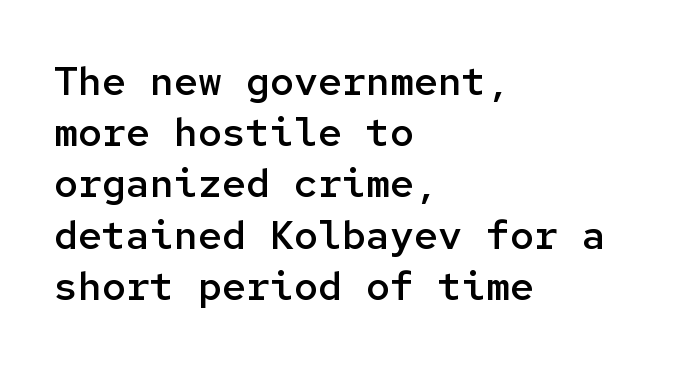
{"serif": "no", "italic": "no", "bold": "semi", "weight": "semibold", "width": "normal", "stroke_contrast": "low", "x_height": "medium", "monospaced": "yes", "underline": "no", "align": "left", "line_spacing": "normal", "line_spacing_ratio": 1.28, "letter_spacing": "normal", "letter_spacing_em": 0.0, "glyph_px": 40}
